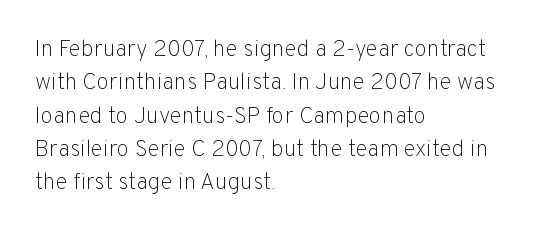
Q: Is the text bold? A: No.
Q: Is the text italic (slanted)? A: No, it is upright.
Q: Is the text underlined? A: No.
Q: How is the paragraph aligned? A: Left-aligned.
Q: Is the spacing between letters normal or unusually wide? A: Normal.
Q: Is the spacing between lines tight, normal or loose? A: Normal.
